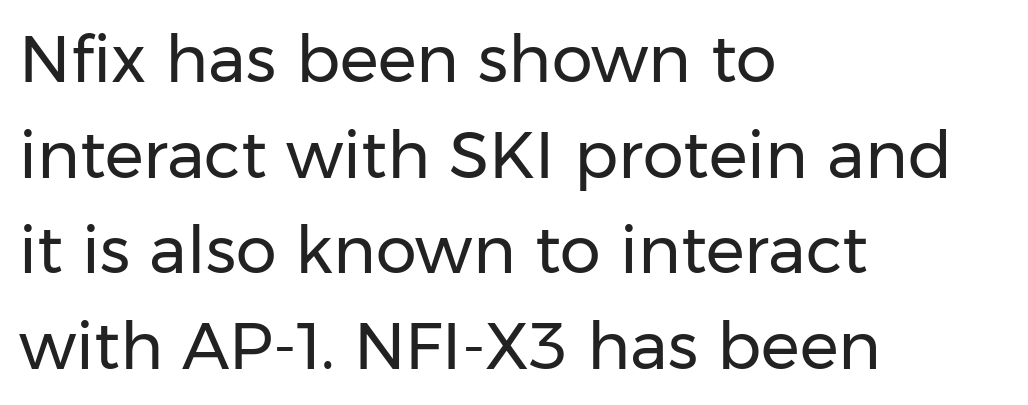
{"serif": "no", "italic": "no", "bold": "no", "weight": "regular", "width": "normal", "stroke_contrast": "low", "x_height": "medium", "monospaced": "no", "underline": "no", "align": "left", "line_spacing": "normal", "line_spacing_ratio": 1.47, "letter_spacing": "normal", "letter_spacing_em": 0.0, "glyph_px": 65}
